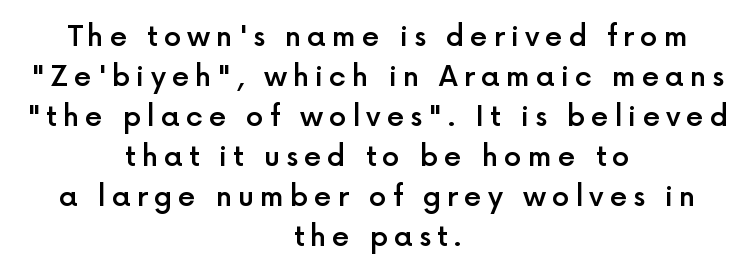
I'd call this a sans setting — the letters go barefoot. The passage shown stacks its lines at a standard gap. The space directly below the letters is spotless. Compared with a flush-left layout, this one balances lines on the center instead. Proportional: the letters do not fall into vertical columns.
